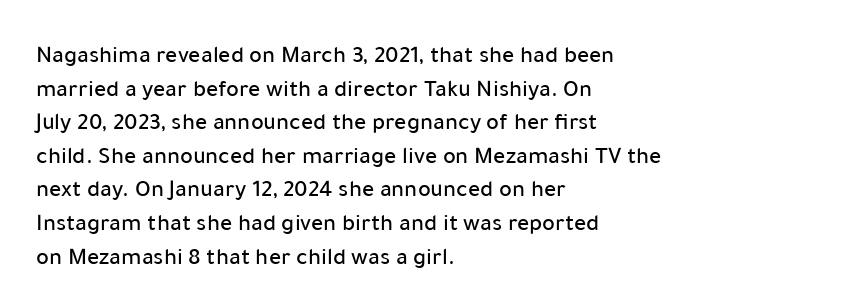
Q: Is the text italic (slanted)? A: No, it is upright.
Q: Is the text underlined? A: No.
Q: How is the paragraph aligned? A: Left-aligned.
Q: Is the spacing between letters normal or unusually wide? A: Normal.
Q: Is the spacing between lines tight, normal or loose? A: Normal.
